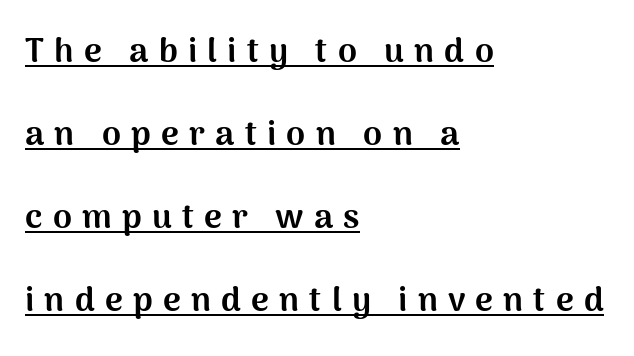
Q: Is the text bold? A: Yes.
Q: Is the text italic (slanted)? A: No, it is upright.
Q: Is the typeface a serif or a sans-serif typeface? A: Sans-serif.
Q: Is the text underlined? A: Yes.
Q: How is the paragraph aligned? A: Left-aligned.
Q: Is the spacing between letters normal or unusually wide? A: Unusually wide.
Q: Is the spacing between lines tight, normal or loose? A: Loose.
Q: Width (condensed, normal, or wide)? A: Normal.
Q: Stroke contrast? A: Medium.
Q: x-height? A: Medium.
Q: Monospaced? A: No.
